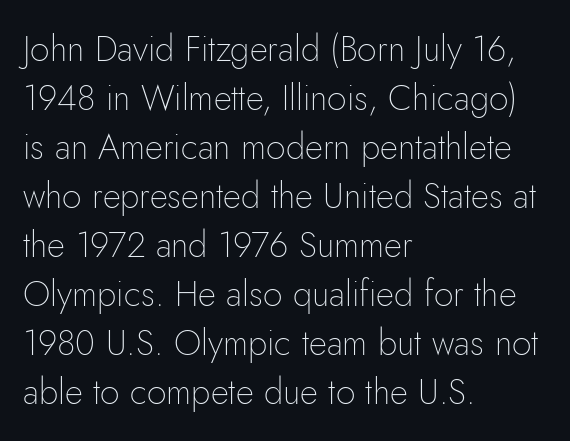
The image shows 35 px thin sans-serif type, upright; set left-aligned, normal line spacing (1.4x), normal letter spacing, not underlined; low stroke contrast and a small x-height.
